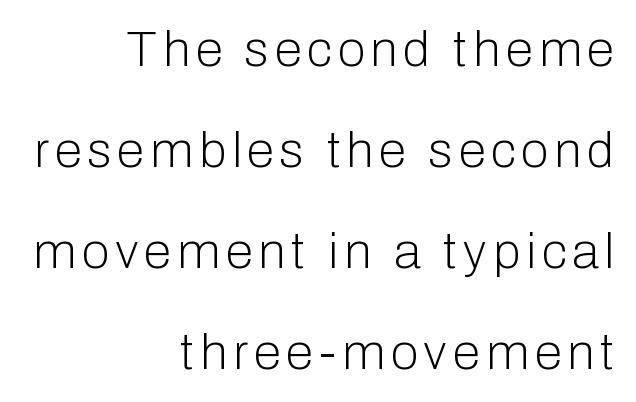
Q: Is the text bold? A: No.
Q: Is the text italic (slanted)? A: No, it is upright.
Q: Is the typeface a serif or a sans-serif typeface? A: Sans-serif.
Q: Is the text underlined? A: No.
Q: How is the paragraph aligned? A: Right-aligned.
Q: Is the spacing between lines tight, normal or loose? A: Loose.
Q: Width (condensed, normal, or wide)? A: Normal.
Q: Stroke contrast? A: Low.
Q: x-height? A: Medium.
Q: Monospaced? A: No.
